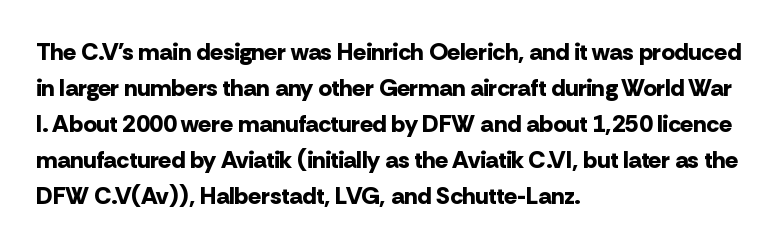
The image shows 24 px bold type, upright; set left-aligned, normal line spacing (1.5x), normal letter spacing, not underlined.
